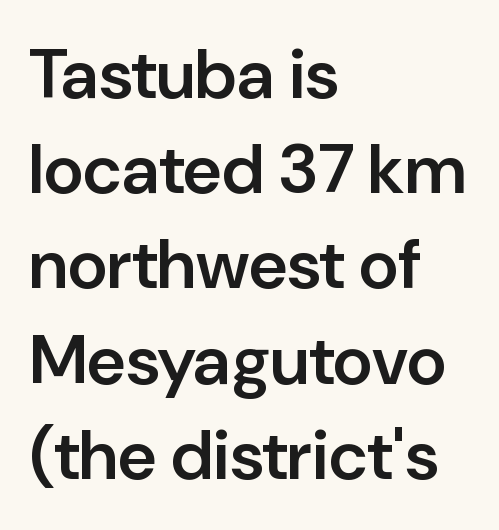
Q: Is the text bold? A: Semi-bold.
Q: Is the text italic (slanted)? A: No, it is upright.
Q: Is the typeface a serif or a sans-serif typeface? A: Sans-serif.
Q: Is the text underlined? A: No.
Q: How is the paragraph aligned? A: Left-aligned.
Q: Is the spacing between letters normal or unusually wide? A: Normal.
Q: Is the spacing between lines tight, normal or loose? A: Normal.
Q: Width (condensed, normal, or wide)? A: Normal.
Q: Stroke contrast? A: Low.
Q: x-height? A: Medium.
Q: Monospaced? A: No.
